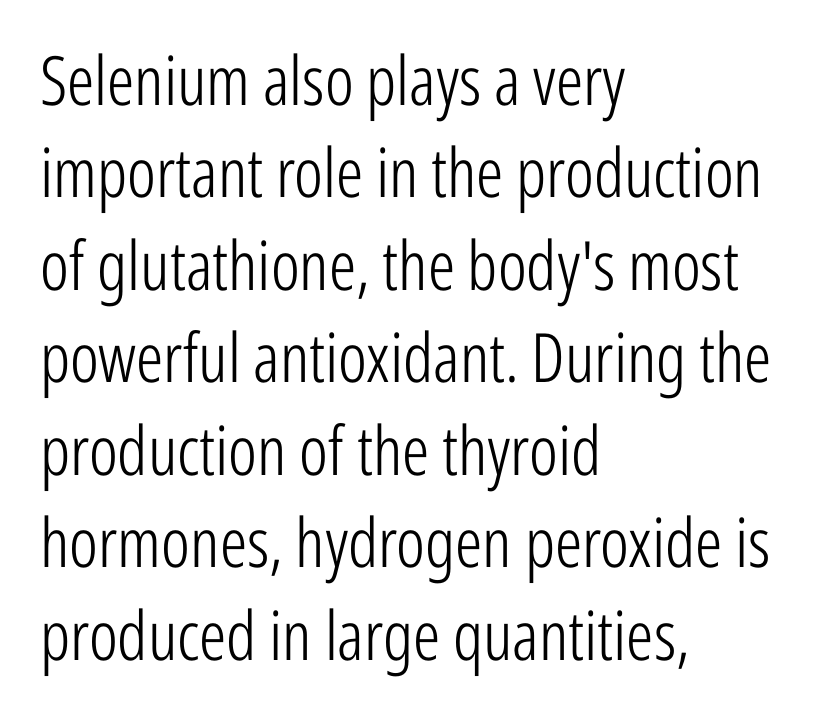
{"serif": "no", "italic": "no", "bold": "no", "weight": "light", "width": "condensed", "stroke_contrast": "low", "x_height": "medium", "monospaced": "no", "underline": "no", "align": "left", "line_spacing": "normal", "line_spacing_ratio": 1.36, "letter_spacing": "normal", "letter_spacing_em": 0.0, "glyph_px": 68}
